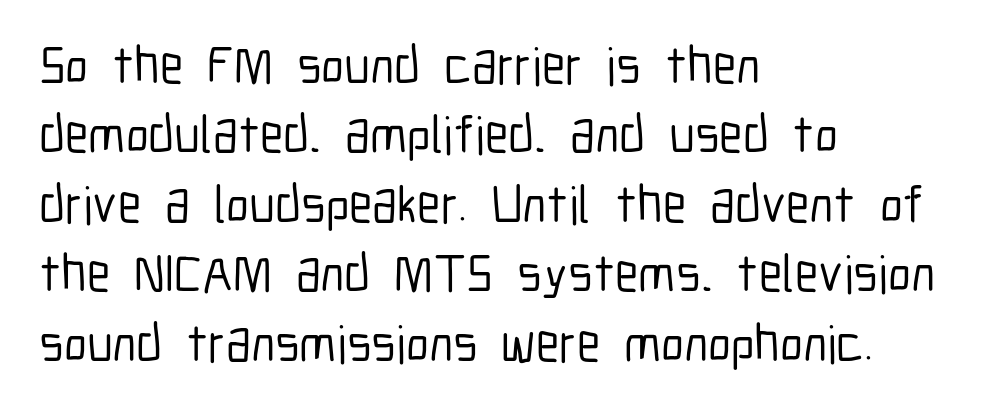
{"serif": "no", "italic": "no", "width": "condensed", "stroke_contrast": "low", "x_height": "medium", "monospaced": "no", "underline": "no", "align": "left", "line_spacing": "normal", "line_spacing_ratio": 1.31, "letter_spacing": "normal", "letter_spacing_em": 0.0, "glyph_px": 53}
